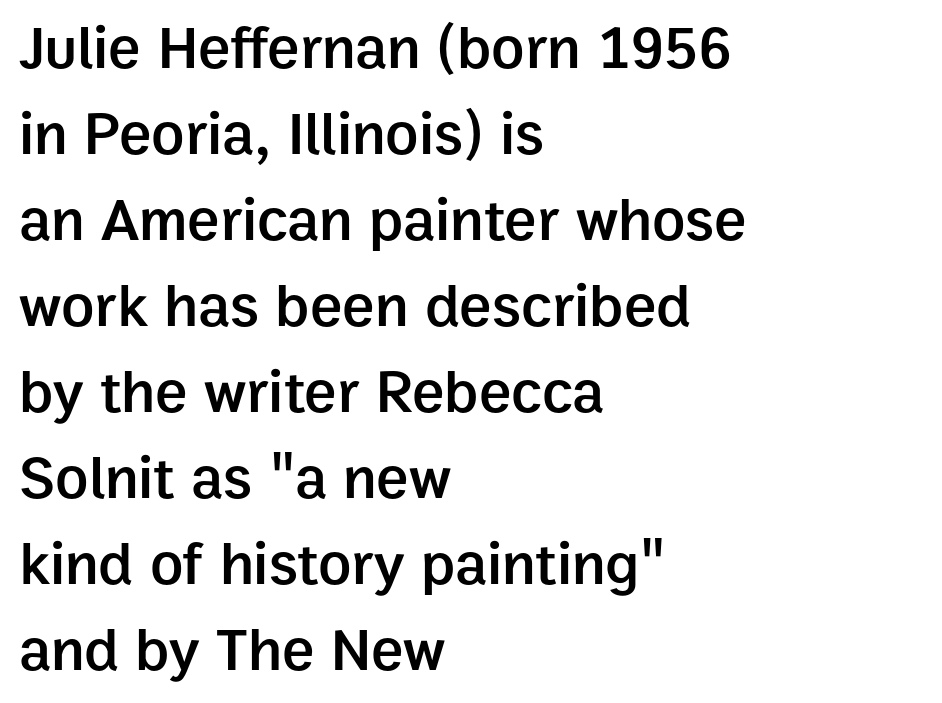
{"serif": "no", "italic": "no", "bold": "semi", "weight": "semibold", "width": "normal", "stroke_contrast": "low", "x_height": "medium", "monospaced": "no", "underline": "no", "align": "left", "line_spacing": "normal", "line_spacing_ratio": 1.41, "letter_spacing": "normal", "letter_spacing_em": 0.0, "glyph_px": 61}
